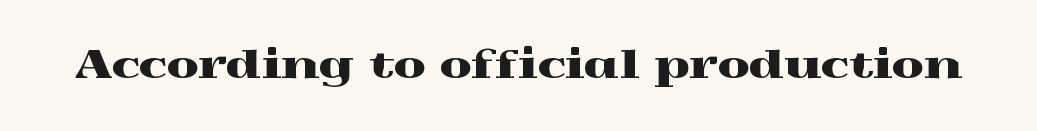
{"serif": "yes", "italic": "no", "width": "wide", "x_height": "medium", "monospaced": "no", "underline": "no", "letter_spacing": "normal", "letter_spacing_em": 0.0, "glyph_px": 37}
